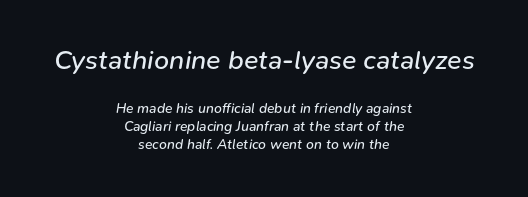
{"italic": "yes", "lean": "right", "slant_degrees": 9, "bold": "no", "underline": "no", "align": "center", "line_spacing": "normal", "line_spacing_ratio": 1.28, "letter_spacing": "normal", "letter_spacing_em": 0.0, "larger_block": "first", "size_ratio": 1.93, "glyph_px": 27}
